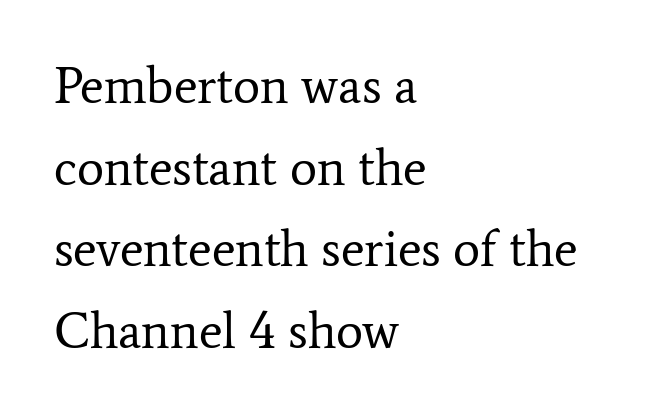
The image shows 51 px regular-weight serif type, upright; set left-aligned, normal line spacing (1.6x), normal letter spacing, not underlined; low stroke contrast and a medium x-height.
